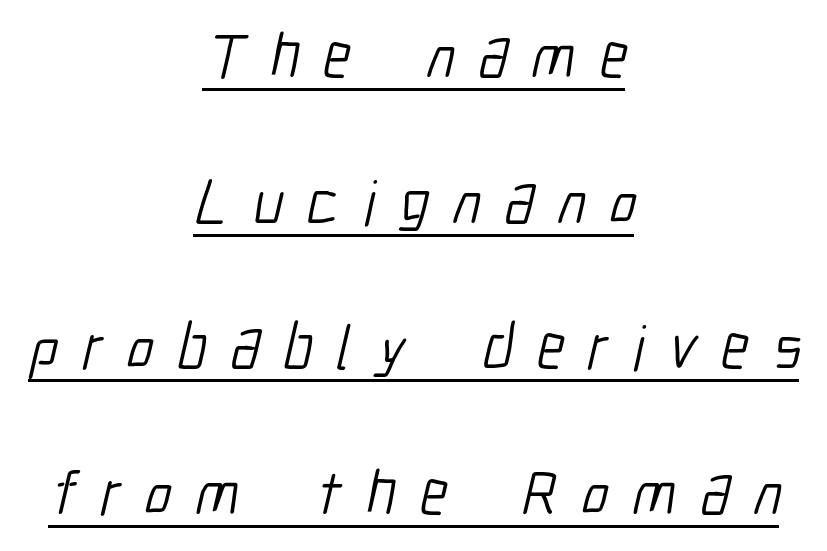
This is not heavy type; no bold has been used. The face used here is rendered with a markedly widened letterfit. The leading is generous, giving the passage an open texture. Compared with a flush-left layout, this one balances lines on the center instead. Looks like regular typesetting: each glyph gets only the width it needs.
